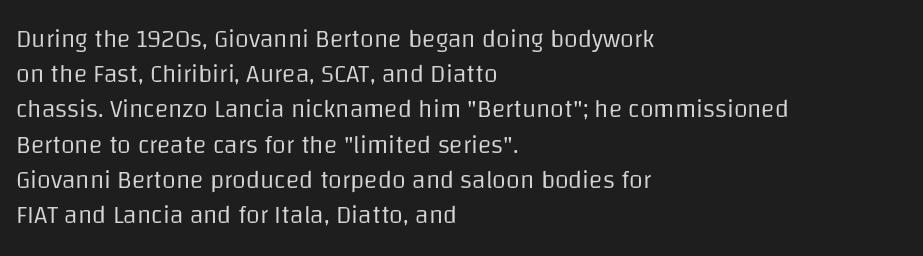
Weight: not bold — regular or lighter. Summary of vertical rhythm: regular, with standard interline spacing. Italic? Not at all — the glyphs are vertical. Words appear dense and cohesive because spacing is normal. Glance below the letters and you will spot only blank space.
